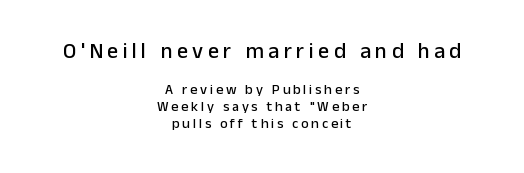
The more generous point size was reserved for the upper chunk. The words here are not underlined. Centered paragraph, ragged on both sides. Tracking here is generous; glyphs stand well apart from one another.
